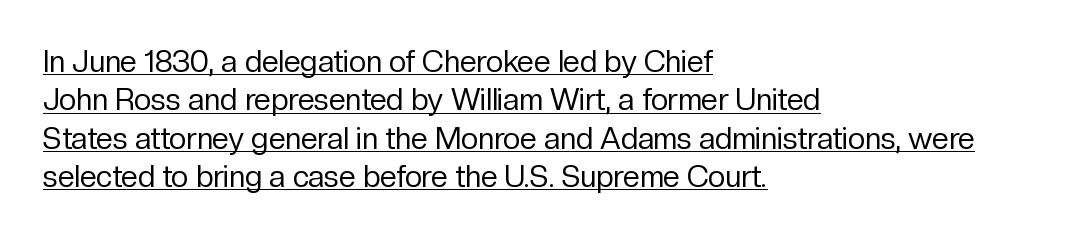
The image shows 30 px regular-weight sans-serif type, upright; set left-aligned, normal line spacing (1.28x), normal letter spacing, underlined; low stroke contrast and a medium x-height.
